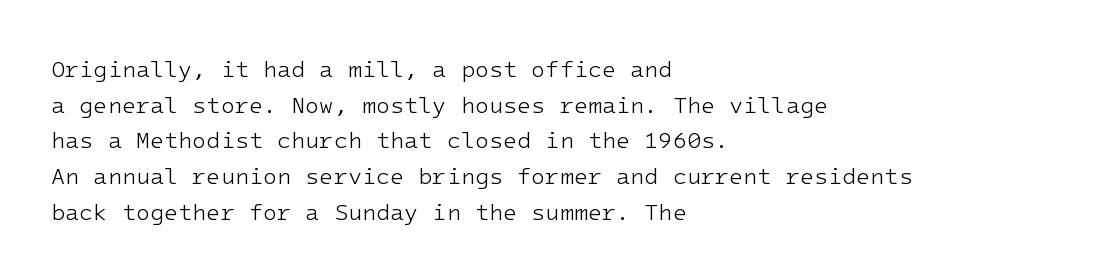
Baseline-to-baseline distance is the conventional proportion of letter height. The passage is arranged the way most books set body copy — flush left. The glyphs are unaccompanied by any horizontal stroke below them. The gaps between neighbouring characters are ordinary and unremarkable.
